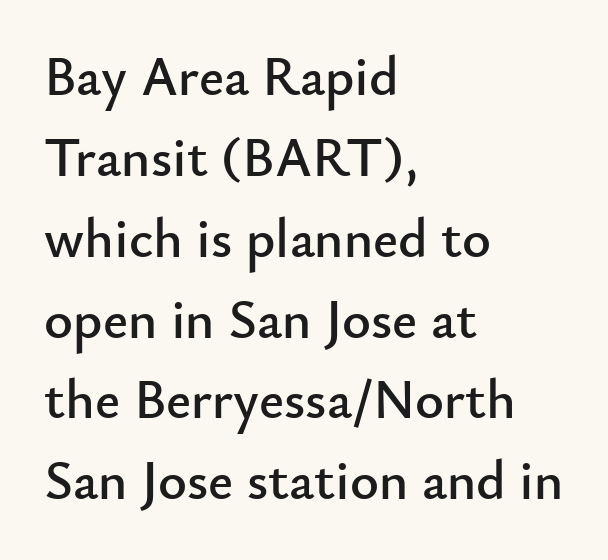
Q: Is the text italic (slanted)? A: No, it is upright.
Q: Is the typeface a serif or a sans-serif typeface? A: Sans-serif.
Q: Is the text underlined? A: No.
Q: How is the paragraph aligned? A: Left-aligned.
Q: Is the spacing between letters normal or unusually wide? A: Normal.
Q: Is the spacing between lines tight, normal or loose? A: Normal.
Q: Width (condensed, normal, or wide)? A: Normal.
Q: Stroke contrast? A: Low.
Q: x-height? A: Small.
Q: Monospaced? A: No.
